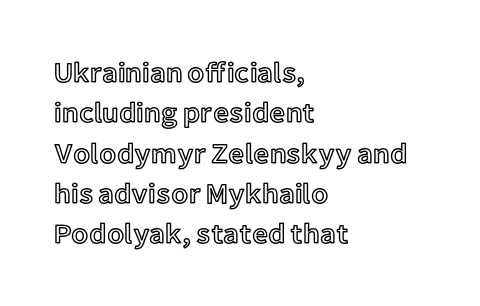
Q: Is the text italic (slanted)? A: No, it is upright.
Q: Is the text underlined? A: No.
Q: How is the paragraph aligned? A: Left-aligned.
Q: Is the spacing between letters normal or unusually wide? A: Normal.
Q: Is the spacing between lines tight, normal or loose? A: Normal.
Q: Width (condensed, normal, or wide)? A: Normal.
Q: x-height? A: Medium.
Q: Monospaced? A: No.
